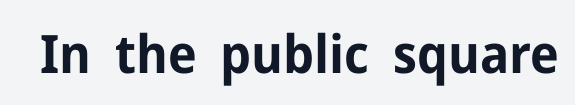
The image shows 53 px bold sans-serif type, upright; set normal letter spacing, not underlined; low stroke contrast and a medium x-height.
